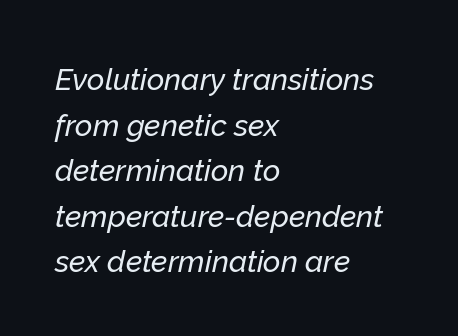
{"italic": "yes", "lean": "right", "slant_degrees": 12, "width": "normal", "stroke_contrast": "low", "x_height": "medium", "monospaced": "no", "underline": "no", "align": "left", "line_spacing": "normal", "line_spacing_ratio": 1.52, "letter_spacing": "normal", "letter_spacing_em": 0.0, "glyph_px": 30}
